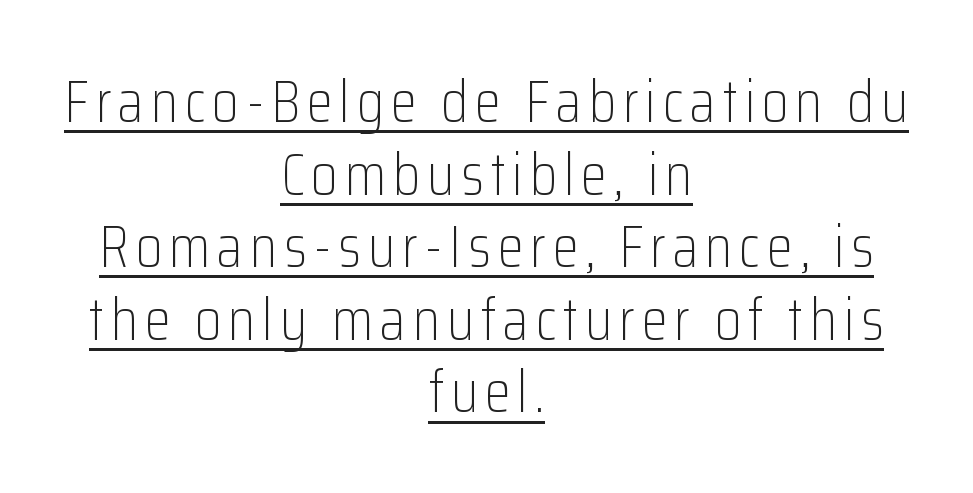
Underline: present. The specimen reads as upright at a glance. The typeface chosen for these lines omits serifs. Looks like regular typesetting: each glyph gets only the width it needs. The lines in this sample share a center point and differ in where they start and stop.
